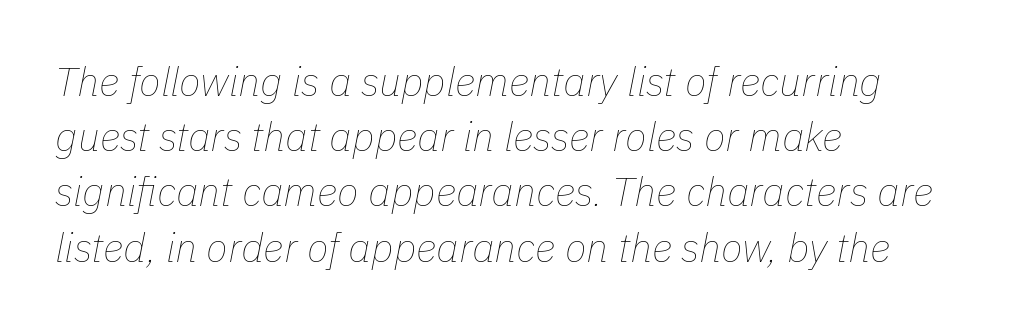
{"italic": "yes", "lean": "right", "slant_degrees": 11, "bold": "no", "weight": "thin", "width": "normal", "stroke_contrast": "low", "x_height": "medium", "monospaced": "no", "underline": "no", "align": "left", "line_spacing": "normal", "line_spacing_ratio": 1.38, "letter_spacing": "normal", "letter_spacing_em": 0.0, "glyph_px": 40}
